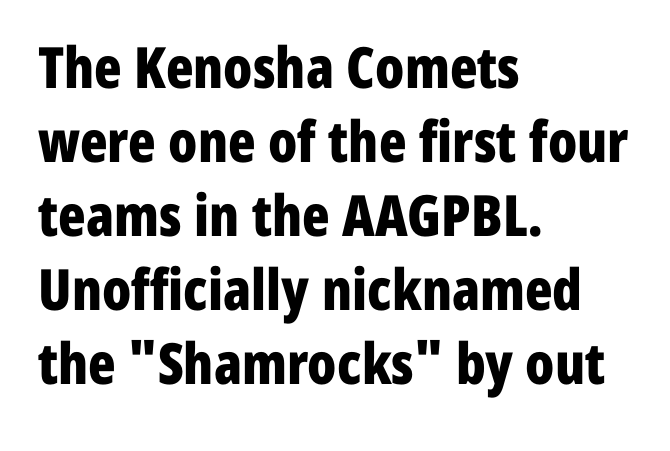
Q: Is the text bold? A: Yes.
Q: Is the text italic (slanted)? A: No, it is upright.
Q: Is the typeface a serif or a sans-serif typeface? A: Sans-serif.
Q: Is the text underlined? A: No.
Q: How is the paragraph aligned? A: Left-aligned.
Q: Is the spacing between letters normal or unusually wide? A: Normal.
Q: Is the spacing between lines tight, normal or loose? A: Normal.
Q: Width (condensed, normal, or wide)? A: Condensed.
Q: Stroke contrast? A: Low.
Q: x-height? A: Medium.
Q: Monospaced? A: No.
